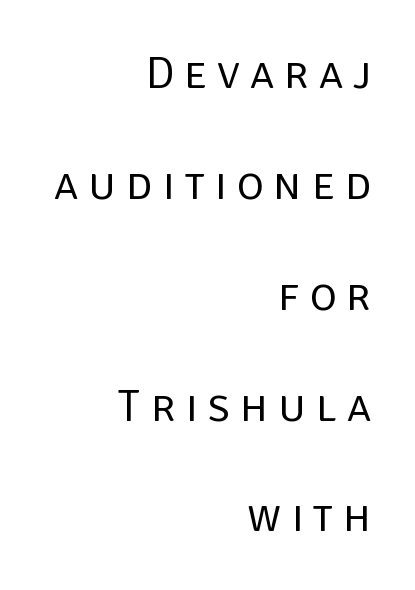
Q: Is the text bold? A: No.
Q: Is the text italic (slanted)? A: No, it is upright.
Q: Is the typeface a serif or a sans-serif typeface? A: Sans-serif.
Q: Is the text underlined? A: No.
Q: How is the paragraph aligned? A: Right-aligned.
Q: Is the spacing between letters normal or unusually wide? A: Unusually wide.
Q: Is the spacing between lines tight, normal or loose? A: Loose.
Q: Width (condensed, normal, or wide)? A: Normal.
Q: Stroke contrast? A: Low.
Q: x-height? A: Large.
Q: Monospaced? A: No.
